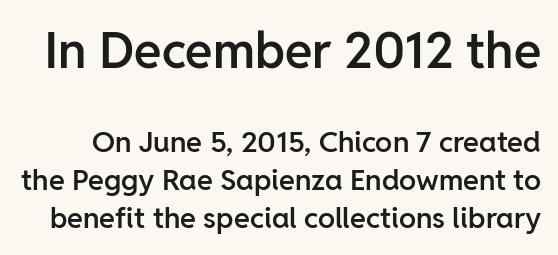
{"serif": "no", "italic": "no", "bold": "semi", "weight": "semibold", "width": "normal", "stroke_contrast": "low", "x_height": "medium", "monospaced": "no", "underline": "no", "line_spacing": "normal", "line_spacing_ratio": 1.31, "letter_spacing": "normal", "letter_spacing_em": 0.0, "larger_block": "first", "size_ratio": 1.72, "glyph_px": 50}
